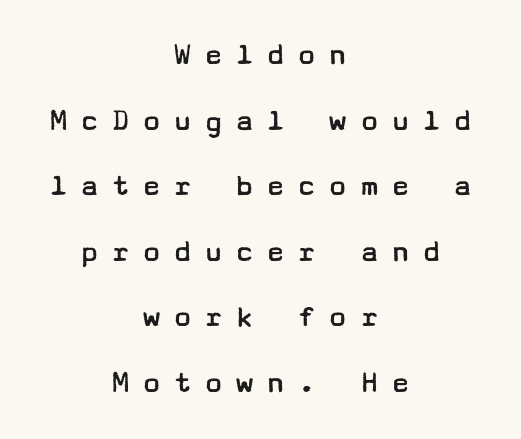
Q: Is the text bold? A: No.
Q: Is the text italic (slanted)? A: No, it is upright.
Q: Is the typeface a serif or a sans-serif typeface? A: Sans-serif.
Q: Is the text underlined? A: No.
Q: How is the paragraph aligned? A: Centered.
Q: Is the spacing between letters normal or unusually wide? A: Unusually wide.
Q: Is the spacing between lines tight, normal or loose? A: Loose.
Q: Width (condensed, normal, or wide)? A: Wide.
Q: Stroke contrast? A: Low.
Q: x-height? A: Medium.
